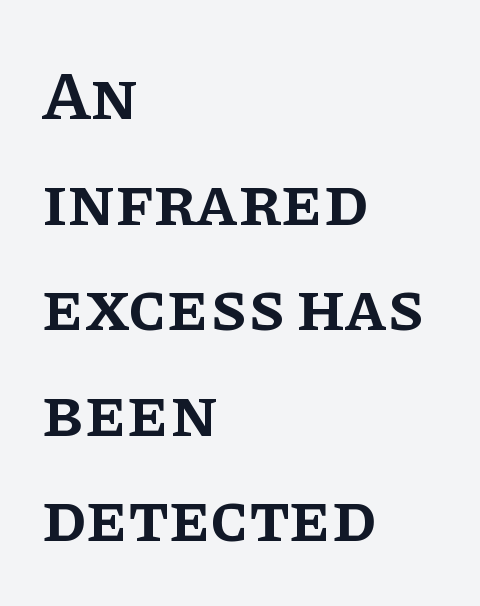
The font family rendered here belongs to the serif group. Strokes here are thickened, but only to semibold level. This sample has the flowing, uneven cadence of proportional lettering. The lettering holds an erect, upright posture throughout.
